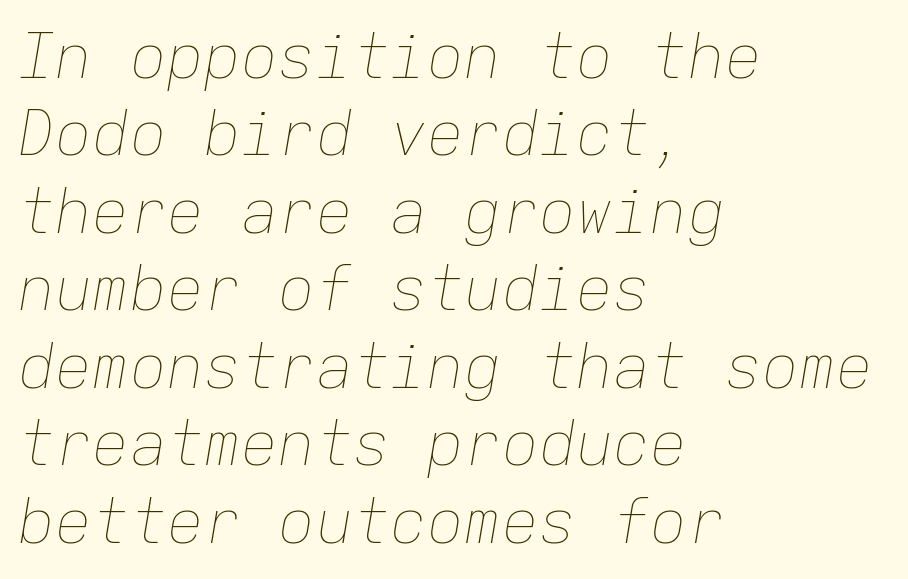
{"italic": "yes", "lean": "right", "slant_degrees": 9, "bold": "no", "weight": "thin", "width": "normal", "stroke_contrast": "low", "x_height": "medium", "monospaced": "yes", "underline": "no", "align": "left", "line_spacing": "normal", "line_spacing_ratio": 1.25, "letter_spacing": "normal", "letter_spacing_em": 0.0, "glyph_px": 62}
